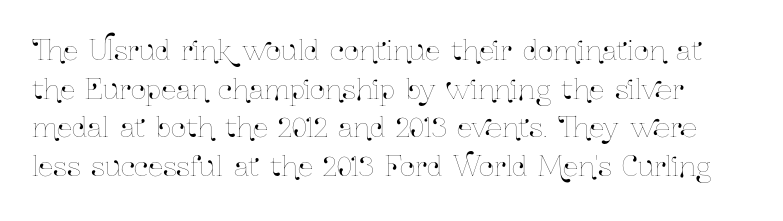
Evenly set lines give the paragraph a standard silhouette. Letters rest on an invisible, unmarked baseline. Is the letter spacing exaggerated? No — it looks like the ordinary default. Nope, not italic — everything's standing straight.
